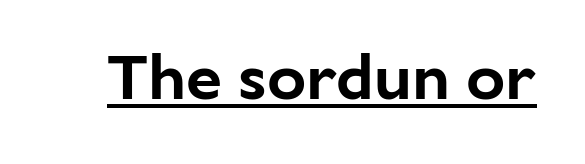
{"serif": "no", "italic": "no", "width": "normal", "stroke_contrast": "low", "x_height": "medium", "monospaced": "no", "underline": "yes", "letter_spacing": "normal", "letter_spacing_em": 0.0, "glyph_px": 65}
